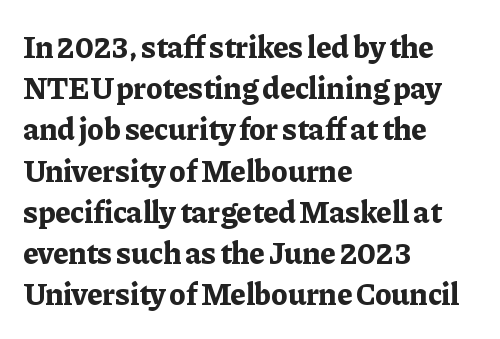
{"serif": "yes", "italic": "no", "bold": "yes", "weight": "bold", "width": "normal", "stroke_contrast": "low", "x_height": "medium", "monospaced": "no", "underline": "no", "align": "left", "line_spacing": "normal", "line_spacing_ratio": 1.33, "letter_spacing": "normal", "letter_spacing_em": 0.0, "glyph_px": 31}
